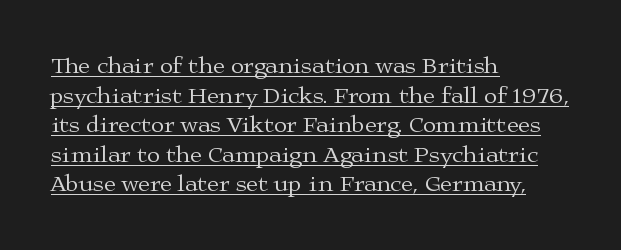
The image shows 24 px text type, upright; set left-aligned, line spacing 1.23x, normal letter spacing, underlined.
